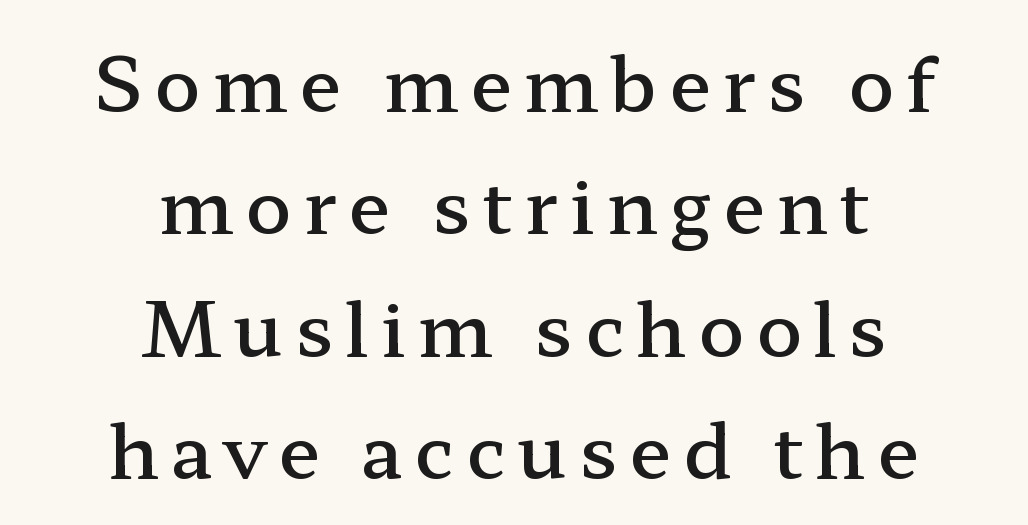
The image shows 76 px semibold, wide serif type, upright; set centered, normal line spacing (1.61x), not underlined; low stroke contrast and a medium x-height.
